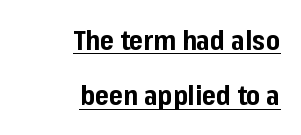
{"italic": "no", "bold": "yes", "underline": "yes", "align": "right", "line_spacing": "loose", "line_spacing_ratio": 2.05, "letter_spacing": "normal", "letter_spacing_em": 0.0, "glyph_px": 27}
